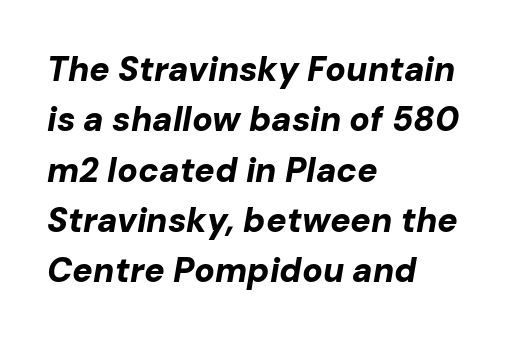
{"italic": "yes", "lean": "right", "slant_degrees": 10, "bold": "yes", "weight": "bold", "width": "normal", "stroke_contrast": "low", "x_height": "medium", "monospaced": "no", "underline": "no", "align": "left", "line_spacing": "normal", "line_spacing_ratio": 1.48, "letter_spacing": "normal", "letter_spacing_em": 0.0, "glyph_px": 34}
